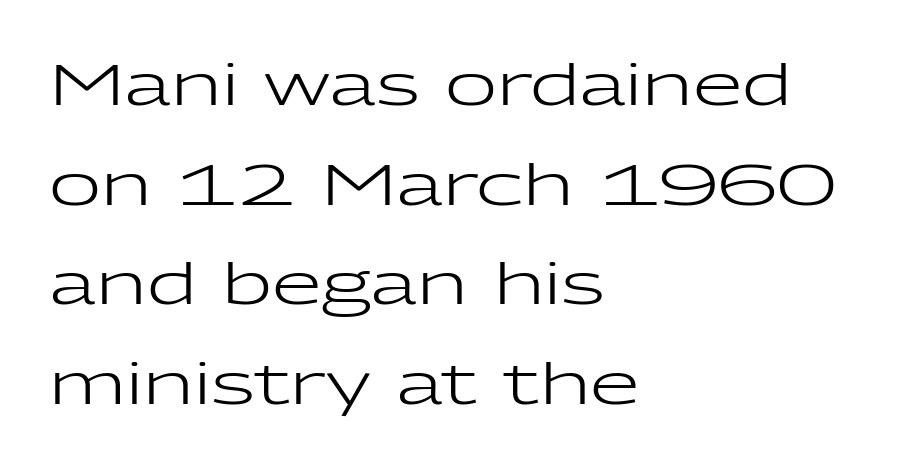
{"serif": "no", "italic": "no", "bold": "no", "weight": "regular", "width": "wide", "stroke_contrast": "low", "x_height": "medium", "monospaced": "no", "underline": "no", "align": "left", "line_spacing_ratio": 1.75, "letter_spacing": "normal", "letter_spacing_em": 0.0, "glyph_px": 57}
